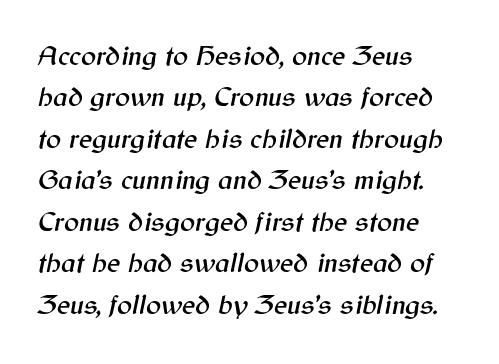
{"italic": "yes", "lean": "right", "slant_degrees": 12, "width": "normal", "stroke_contrast": "medium", "x_height": "medium", "monospaced": "no", "underline": "no", "align": "left", "line_spacing": "normal", "line_spacing_ratio": 1.48, "letter_spacing": "normal", "letter_spacing_em": 0.0, "glyph_px": 28}
